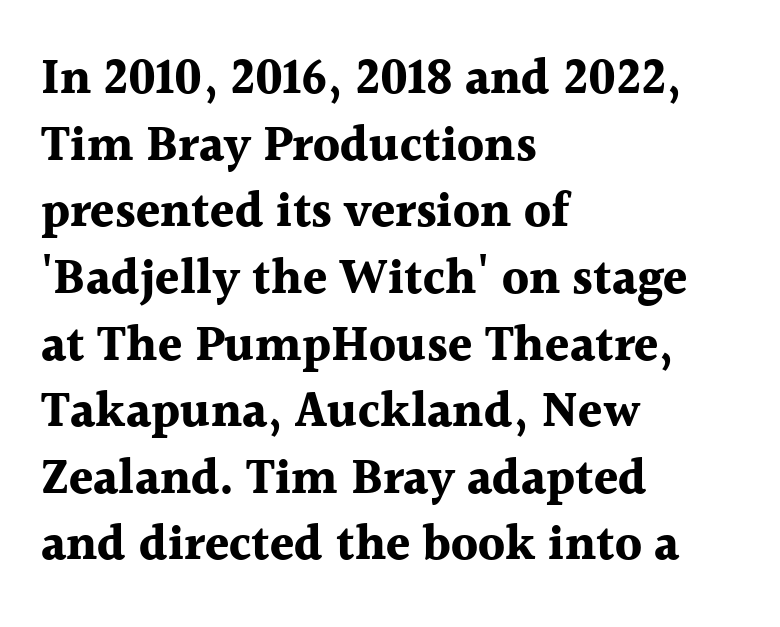
The image shows 49 px bold serif type, upright; set left-aligned, normal line spacing (1.36x), normal letter spacing, not underlined; a medium x-height.
